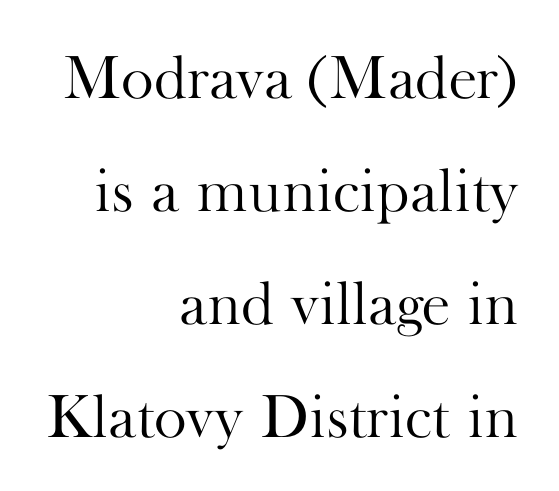
In terms of posture, this sample is upright. The face looks like a standard text weight, possibly lighter. Line ends are locked; line starts wander. The specimen omits any rule beneath the text block's lines.
